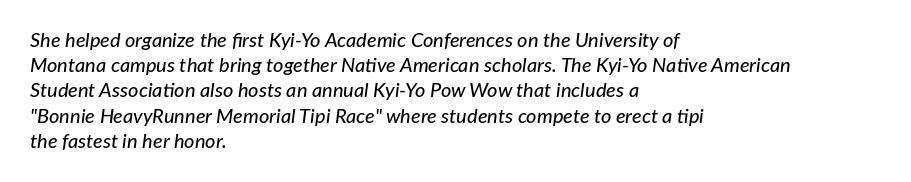
Q: Is the text italic (slanted)? A: Yes, it leans right by about 7 degrees.
Q: Is the text underlined? A: No.
Q: How is the paragraph aligned? A: Left-aligned.
Q: Is the spacing between letters normal or unusually wide? A: Normal.
Q: Is the spacing between lines tight, normal or loose? A: Normal.
